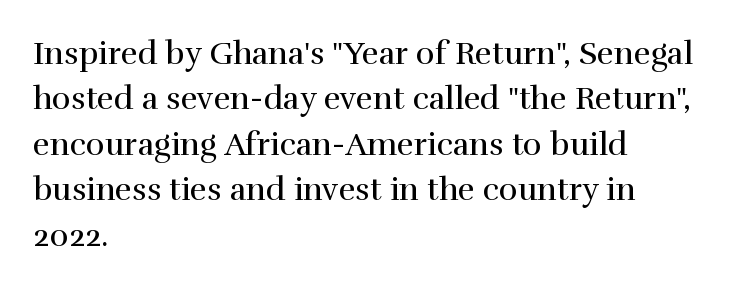
The image shows 32 px regular-weight serif type, upright; set left-aligned, normal line spacing (1.42x), normal letter spacing, not underlined; a medium x-height.
